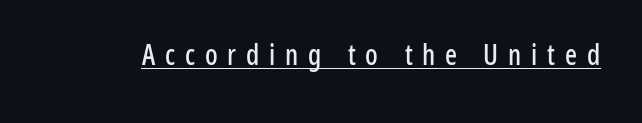
Rendered with straight, roman letterforms. The rendering uses natural spacing where letterforms have individual widths. The gaps between neighbouring characters are conspicuously large. Emphasis is given by a line drawn under the lettering. These lines are composed in type without serifs.
